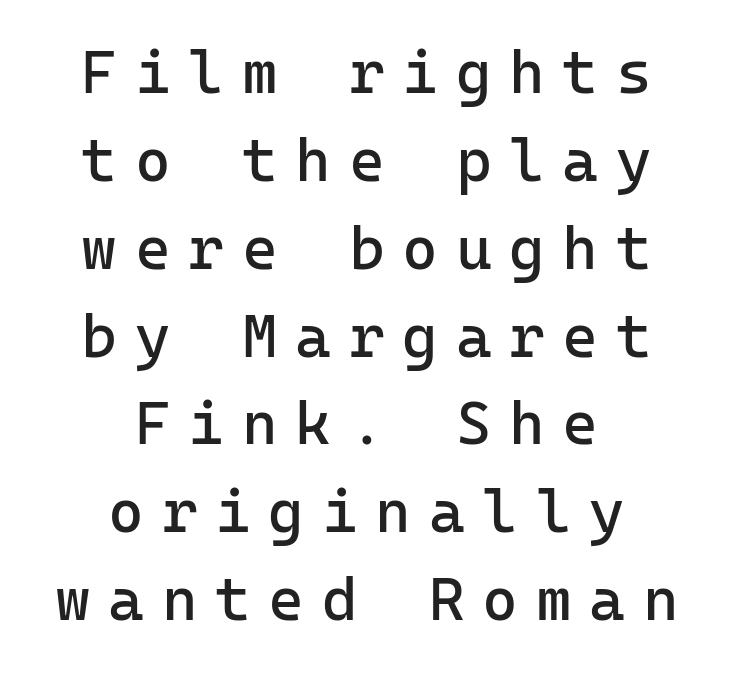
The image shows 61 px regular-weight sans-serif type, upright, monospaced; set centered, normal line spacing (1.44x), unusually wide letter spacing (+0.29 em), not underlined; low stroke contrast and a medium x-height.
